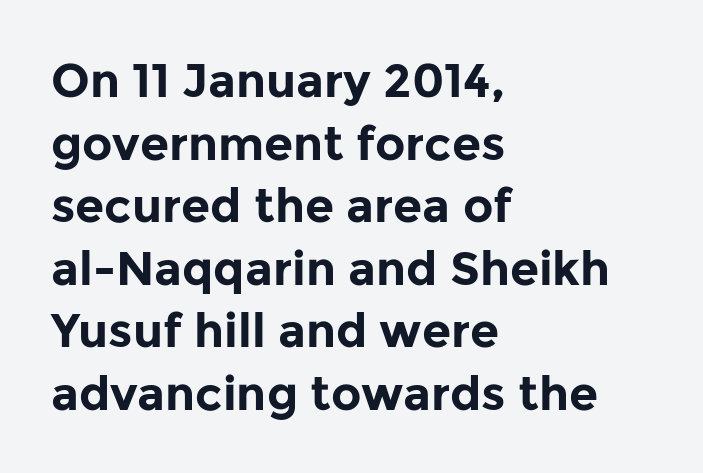
The image shows 47 px bold sans-serif type, upright; set left-aligned, normal line spacing (1.33x), normal letter spacing, not underlined; low stroke contrast and a medium x-height.
